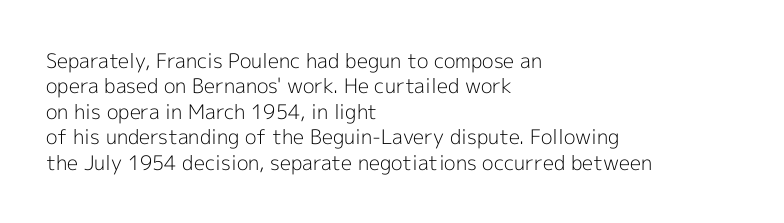
{"italic": "no", "bold": "no", "underline": "no", "align": "left", "line_spacing": "normal", "line_spacing_ratio": 1.27, "letter_spacing": "normal", "letter_spacing_em": 0.0, "glyph_px": 20}
